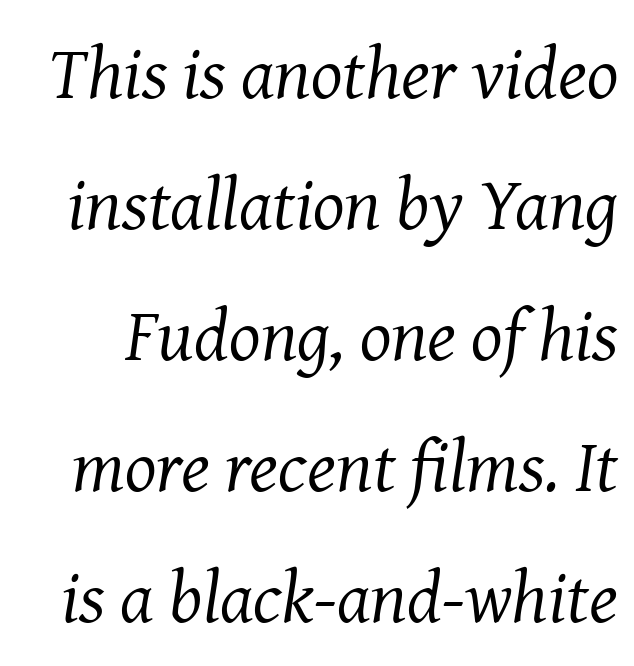
The image shows 74 px regular-weight serif type, italic (leaning right); set line spacing 1.77x, normal letter spacing, not underlined; medium stroke contrast and a medium x-height.
